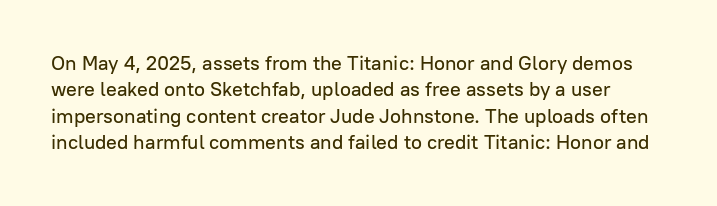
The image shows 20 px text type, upright; set normal line spacing (1.32x), normal letter spacing, not underlined.
